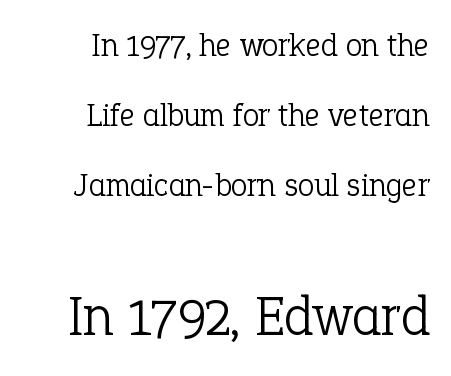
Each row of text sits above clean, open space. Two sizes are in play, and the larger belongs to the second block. Weight: regular or lighter. Style check: upright.
